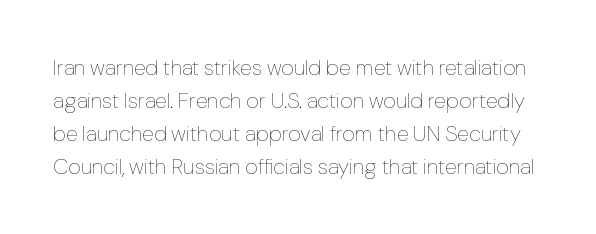
Q: Is the text bold? A: No.
Q: Is the text italic (slanted)? A: No, it is upright.
Q: Is the text underlined? A: No.
Q: Is the spacing between letters normal or unusually wide? A: Normal.
Q: Is the spacing between lines tight, normal or loose? A: Normal.
